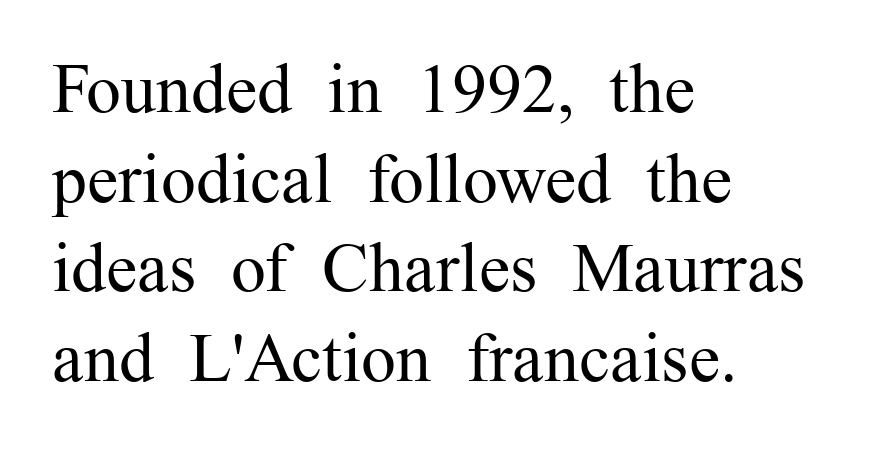
Q: Is the text bold? A: No.
Q: Is the text italic (slanted)? A: No, it is upright.
Q: Is the typeface a serif or a sans-serif typeface? A: Serif.
Q: Is the text underlined? A: No.
Q: How is the paragraph aligned? A: Left-aligned.
Q: Is the spacing between letters normal or unusually wide? A: Normal.
Q: Is the spacing between lines tight, normal or loose? A: Normal.
Q: Width (condensed, normal, or wide)? A: Normal.
Q: Stroke contrast? A: Medium.
Q: x-height? A: Medium.
Q: Monospaced? A: No.
